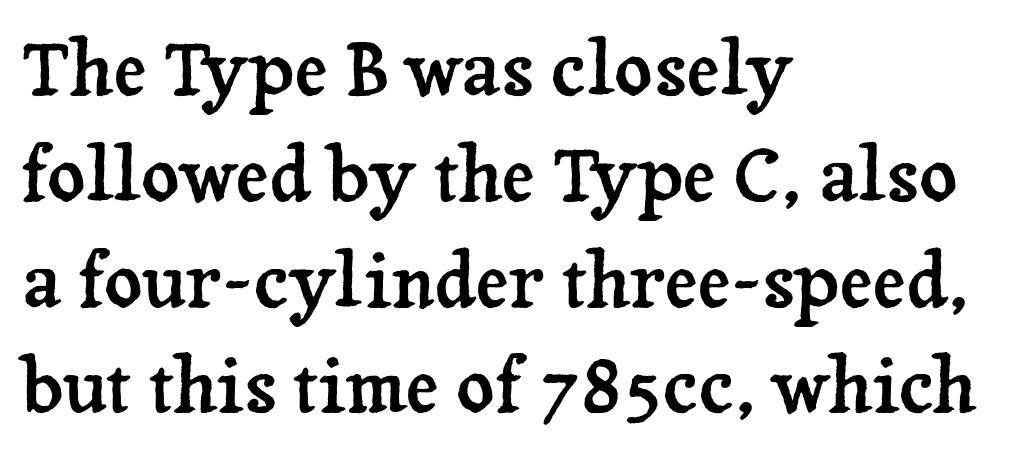
{"serif": "yes", "italic": "no", "width": "normal", "stroke_contrast": "low", "x_height": "medium", "monospaced": "no", "underline": "no", "align": "left", "line_spacing": "normal", "line_spacing_ratio": 1.43, "letter_spacing": "normal", "letter_spacing_em": 0.0, "glyph_px": 74}
